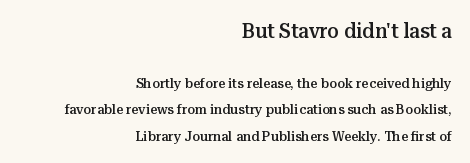
Each word holds together tightly as a unit, with standard inter-letter gaps. Every character sits straight up, as roman type does. Descenders are the only things crossing below the line. If you squint, the top block still reads clearly — it's the larger of the two. Stems and bowls a touch heavier than normal — semibold. Leading: increased.
